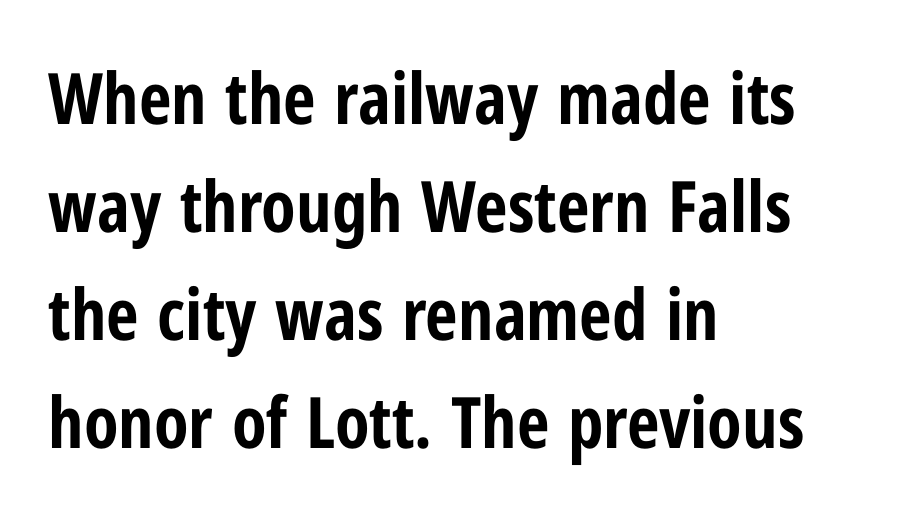
The image shows 71 px bold, condensed sans-serif type, upright; set left-aligned, normal line spacing (1.52x), normal letter spacing, not underlined; low stroke contrast and a medium x-height.
